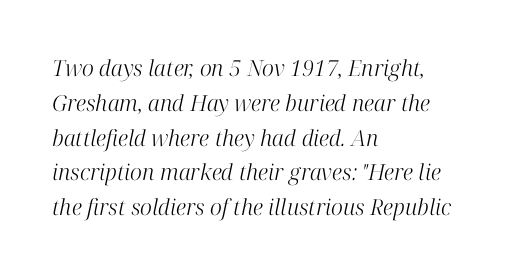
Italic? Definitely — the glyphs are oblique. Summary of weight: not heavy and not bold. Any mark beneath the type? The region is blank. Short and long lines alike share a common starting point at left.
